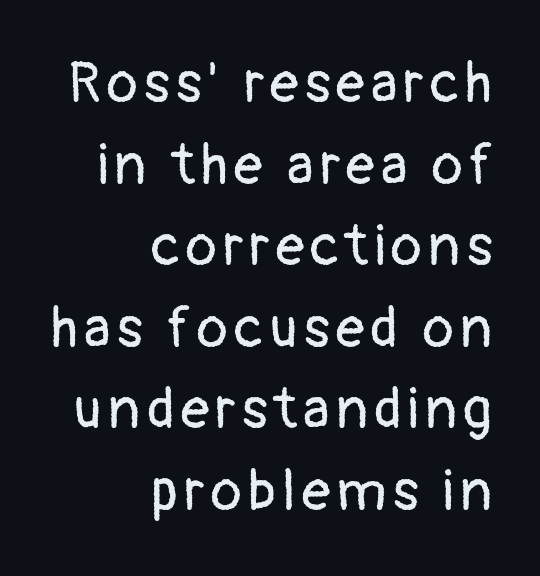
The rag falls on the left side of this text block. Summary of vertical rhythm: regular, with standard interline spacing. Nope, not italic — everything's standing straight. Quick note: underline off. The strokes carry an ordinary text weight at most. The letters carry no serifs — their stems end cleanly without finishing strokes.
